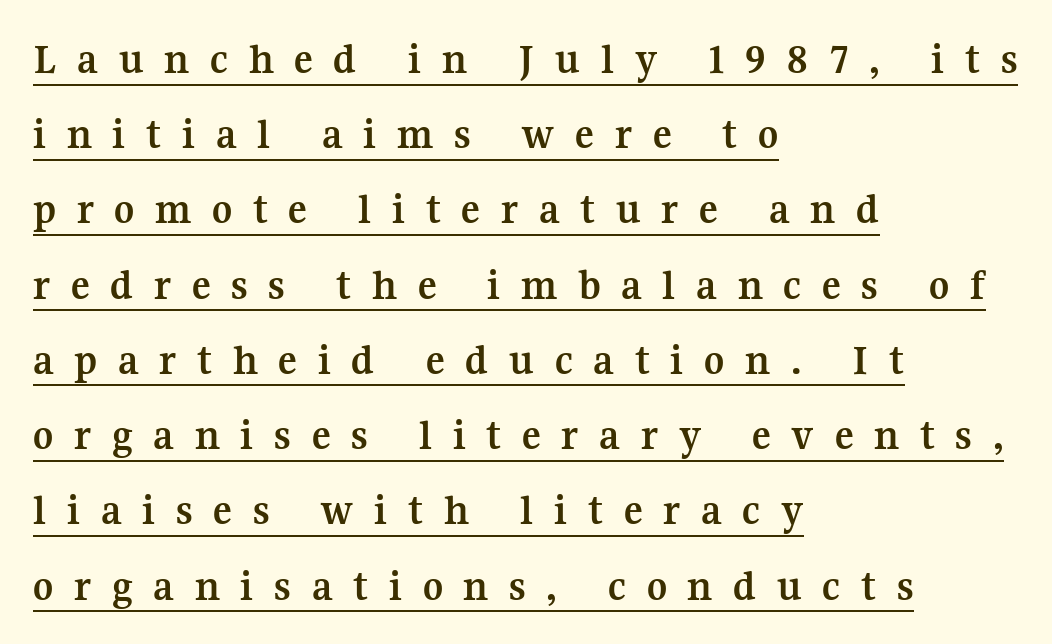
{"serif": "yes", "italic": "no", "bold": "yes", "weight": "semibold", "width": "normal", "stroke_contrast": "medium", "x_height": "medium", "monospaced": "no", "underline": "yes", "align": "left", "line_spacing_ratio": 1.71, "letter_spacing": "wide", "letter_spacing_em": 0.47, "glyph_px": 44}
